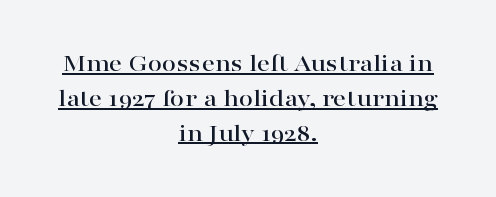
{"italic": "no", "underline": "yes", "align": "center", "line_spacing": "normal", "line_spacing_ratio": 1.34, "letter_spacing": "normal", "letter_spacing_em": 0.0, "glyph_px": 26}
